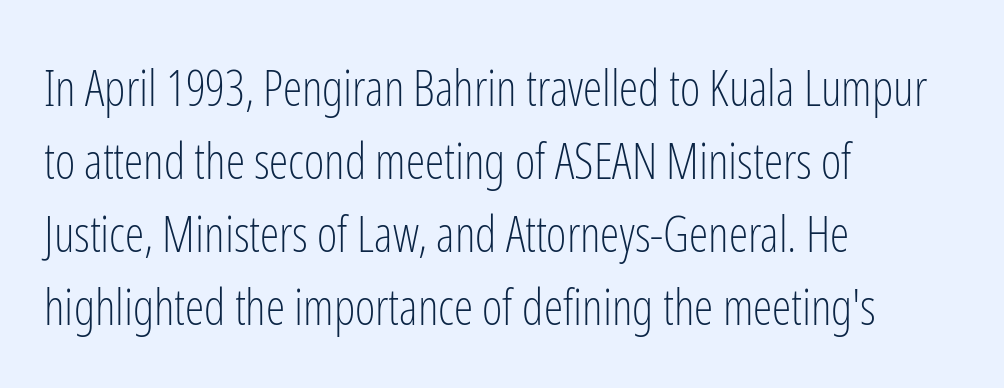
Classification — sans serif. Visually the block forms a straight wall on the left and a jagged coastline on the right. You could call the tracking neutral — neither tight nor loose. The strokes are not fattened; the text isn't bold. This rendering features lettering with no underline.
